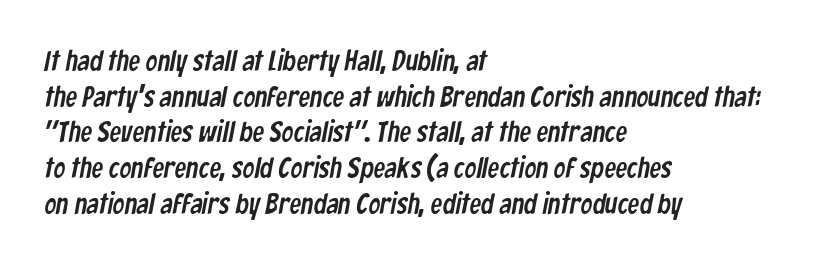
The image shows 29 px condensed sans-serif type; set left-aligned, line spacing 1.23x, normal letter spacing, not underlined; low stroke contrast and a medium x-height.
